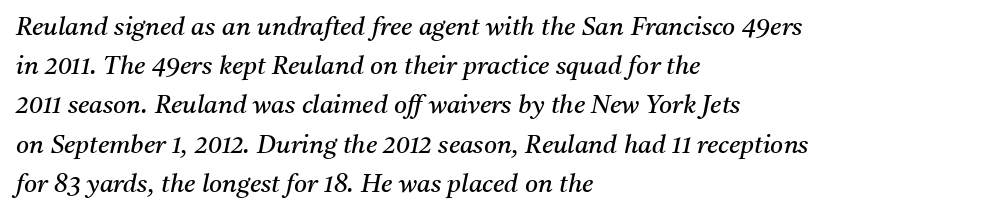
Q: Is the text bold? A: No.
Q: Is the text italic (slanted)? A: Yes, it leans right by about 11 degrees.
Q: Is the text underlined? A: No.
Q: How is the paragraph aligned? A: Left-aligned.
Q: Is the spacing between letters normal or unusually wide? A: Normal.
Q: Is the spacing between lines tight, normal or loose? A: Normal.
